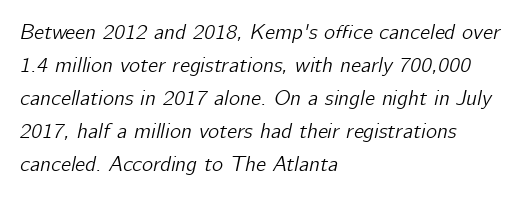
{"italic": "yes", "lean": "right", "slant_degrees": 12, "underline": "no", "align": "left", "line_spacing": "normal", "line_spacing_ratio": 1.57, "letter_spacing": "normal", "letter_spacing_em": 0.0, "glyph_px": 21}
